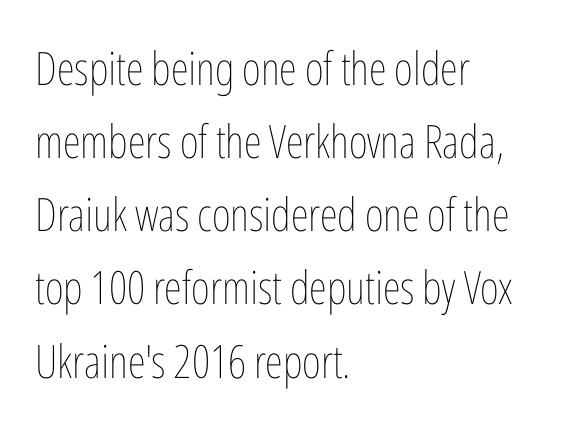
{"italic": "no", "bold": "no", "weight": "thin", "width": "condensed", "stroke_contrast": "low", "x_height": "medium", "monospaced": "no", "underline": "no", "align": "left", "line_spacing": "normal", "line_spacing_ratio": 1.59, "letter_spacing": "normal", "letter_spacing_em": 0.0, "glyph_px": 46}
